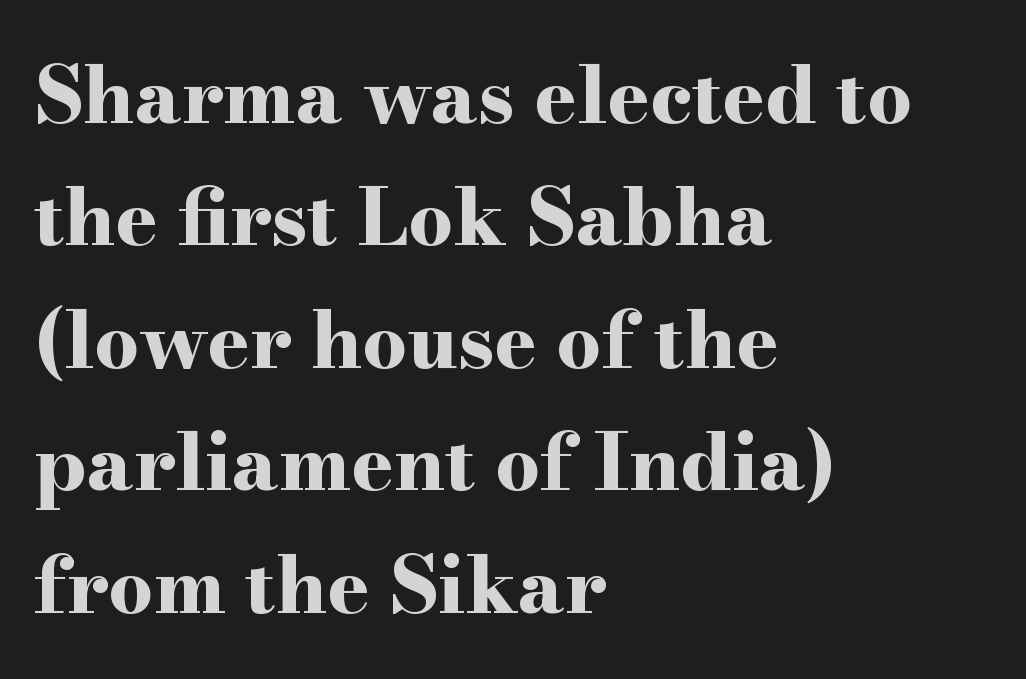
{"serif": "yes", "italic": "no", "bold": "yes", "weight": "bold", "width": "wide", "stroke_contrast": "high", "x_height": "small", "monospaced": "no", "underline": "no", "align": "left", "line_spacing": "normal", "line_spacing_ratio": 1.55, "letter_spacing": "normal", "letter_spacing_em": 0.0, "glyph_px": 79}
